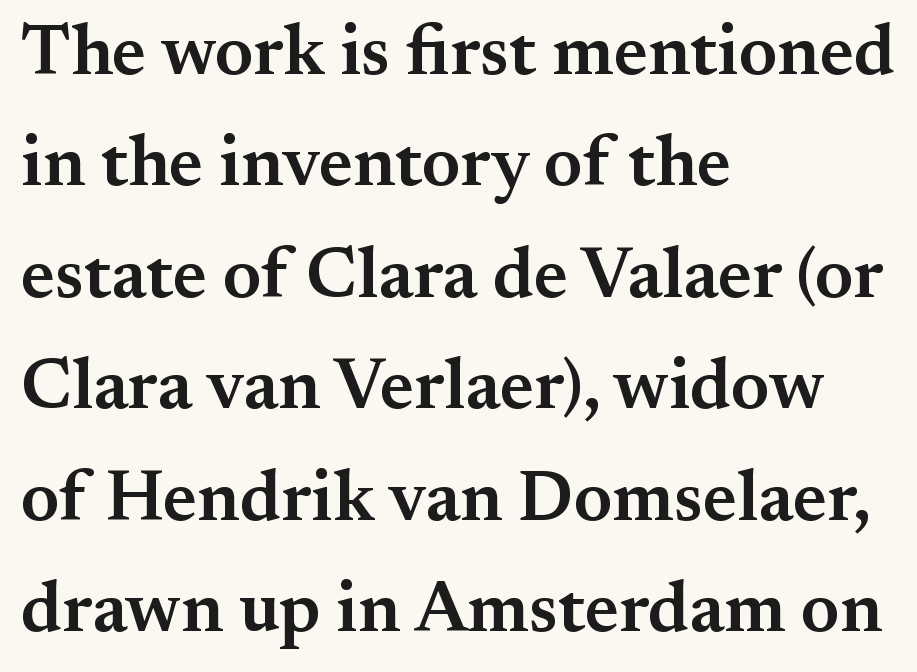
{"serif": "yes", "italic": "no", "bold": "semi", "weight": "semibold", "width": "normal", "stroke_contrast": "medium", "x_height": "small", "monospaced": "no", "underline": "no", "align": "left", "line_spacing": "normal", "line_spacing_ratio": 1.57, "letter_spacing": "normal", "letter_spacing_em": 0.0, "glyph_px": 71}
